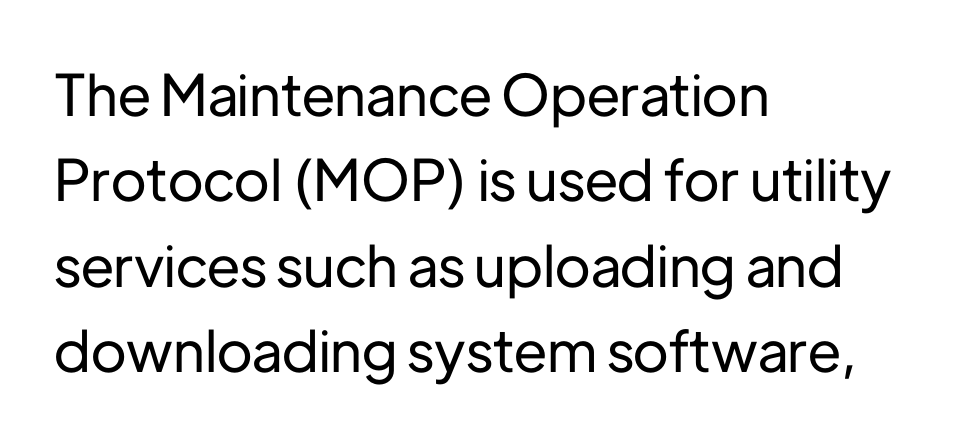
The image shows 57 px sans-serif type, upright; set left-aligned, normal line spacing (1.5x), normal letter spacing, not underlined; low stroke contrast and a medium x-height.
